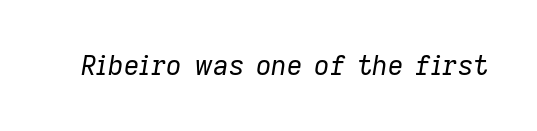
{"italic": "yes", "lean": "right", "slant_degrees": 9, "bold": "no", "underline": "no", "letter_spacing": "normal", "letter_spacing_em": 0.0, "glyph_px": 27}
